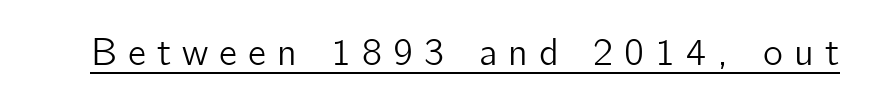
The letters are spread apart with noticeably loose tracking. Are there feet on the stems? There aren't — it's a sans. What decoration does the sample have? An underline. Notice how the stems are strictly vertical — no italics here.
